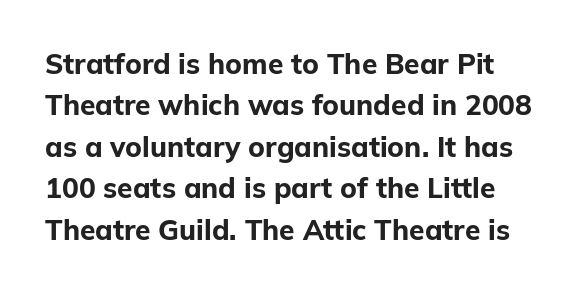
Stroke terminals: plain, sans-serif. Each letter keeps its own natural width here, so spacing adapts to shape. The tracking reads as untouched default to a designer's eye. Leading matches the norm, producing a regular column. Weight: bold. The letters stand straight up with perfectly vertical stems.
